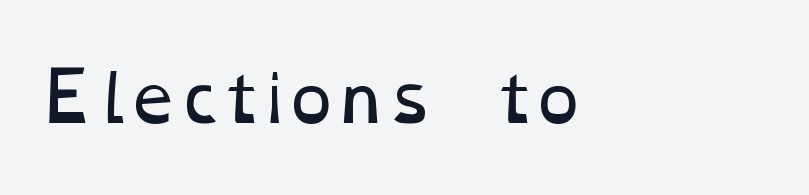
The image shows 66 px regular-weight, wide type; set left-aligned, normal letter spacing, not underlined; low stroke contrast and a medium x-height.
